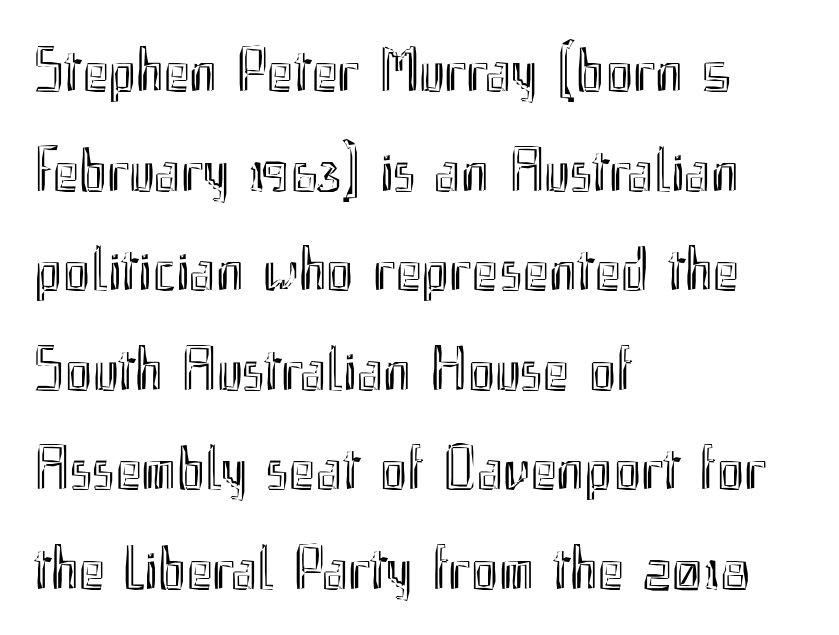
Summary of vertical rhythm: regular, with standard interline spacing. The rendering uses natural spacing where letterforms have individual widths. Here the glyphs are tracked normally, forming tight word shapes. Is the block centered? No — it sits flush against the left margin. Posture: upright roman.
